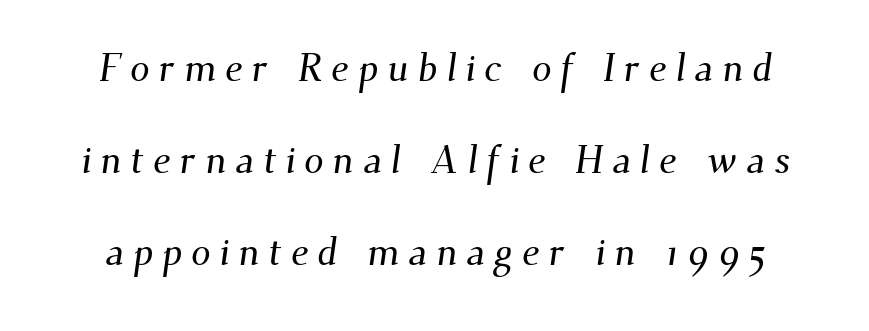
The image shows 39 px serif type; set loose line spacing (2.36x), unusually wide letter spacing (+0.23 em), not underlined; medium stroke contrast and a small x-height.
